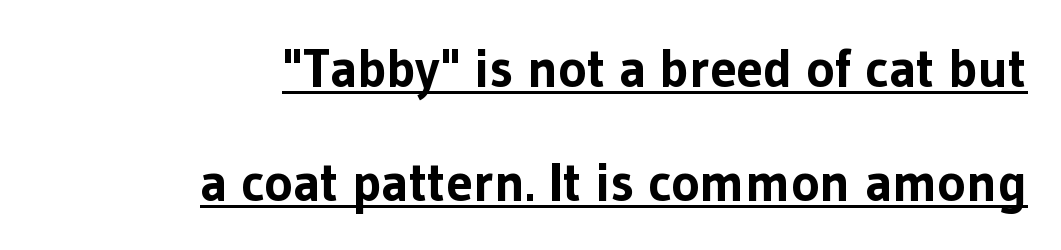
Q: Is the text bold? A: Yes.
Q: Is the text italic (slanted)? A: No, it is upright.
Q: Is the typeface a serif or a sans-serif typeface? A: Sans-serif.
Q: Is the text underlined? A: Yes.
Q: How is the paragraph aligned? A: Right-aligned.
Q: Is the spacing between letters normal or unusually wide? A: Normal.
Q: Is the spacing between lines tight, normal or loose? A: Loose.
Q: Width (condensed, normal, or wide)? A: Normal.
Q: Stroke contrast? A: Low.
Q: x-height? A: Medium.
Q: Monospaced? A: No.
